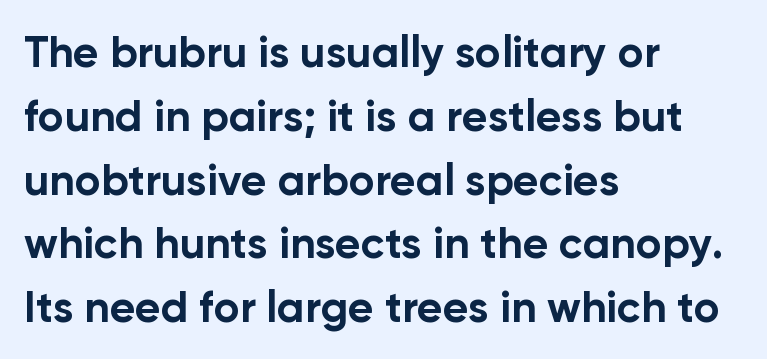
{"serif": "no", "italic": "no", "bold": "yes", "weight": "bold", "width": "normal", "stroke_contrast": "low", "x_height": "medium", "monospaced": "no", "underline": "no", "align": "left", "line_spacing": "normal", "line_spacing_ratio": 1.45, "letter_spacing": "normal", "letter_spacing_em": 0.0, "glyph_px": 44}
